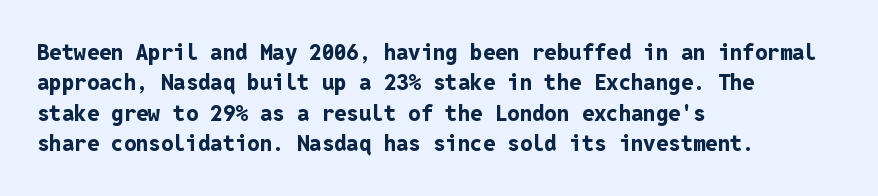
The image shows 22 px bold type, upright; set left-aligned, normal line spacing (1.38x), normal letter spacing, not underlined.
